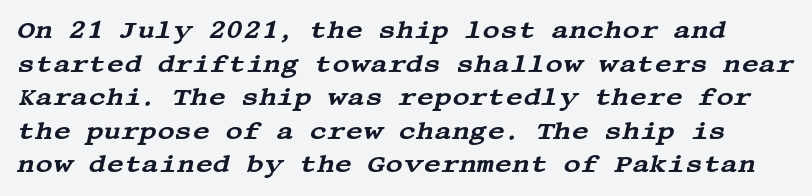
The image shows 24 px text type, italic (leaning right); set normal line spacing (1.4x), normal letter spacing, not underlined.
